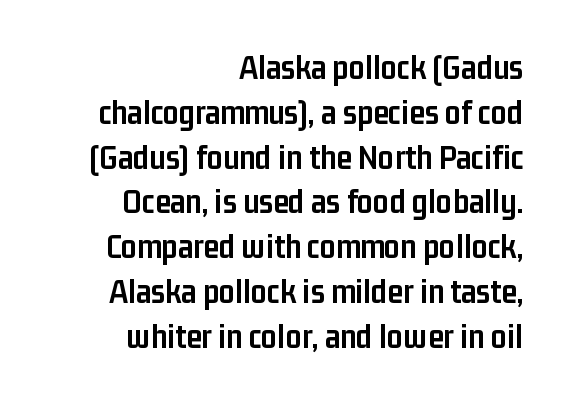
Q: Is the text bold? A: Yes.
Q: Is the text italic (slanted)? A: No, it is upright.
Q: Is the typeface a serif or a sans-serif typeface? A: Sans-serif.
Q: Is the text underlined? A: No.
Q: How is the paragraph aligned? A: Right-aligned.
Q: Is the spacing between letters normal or unusually wide? A: Normal.
Q: Is the spacing between lines tight, normal or loose? A: Normal.
Q: Width (condensed, normal, or wide)? A: Condensed.
Q: Stroke contrast? A: Low.
Q: x-height? A: Medium.
Q: Monospaced? A: No.
